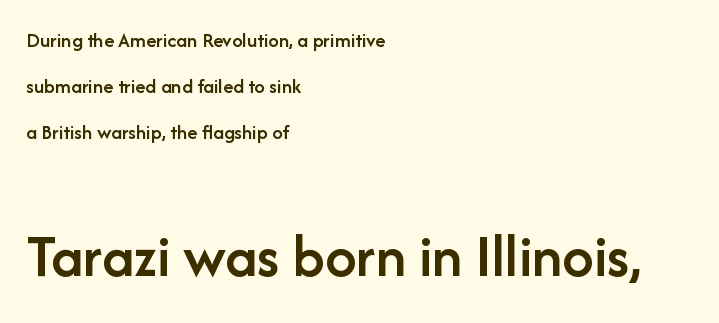
{"serif": "no", "italic": "no", "bold": "semi", "weight": "semibold", "width": "normal", "stroke_contrast": "low", "x_height": "medium", "monospaced": "no", "underline": "no", "align": "left", "line_spacing": "loose", "line_spacing_ratio": 2.19, "letter_spacing": "normal", "letter_spacing_em": 0.0, "larger_block": "second", "size_ratio": 2.95, "glyph_px": 62}
